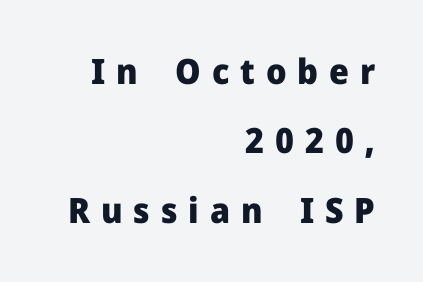
The image shows 35 px heavy sans-serif type, upright; set right-aligned, loose line spacing (1.98x), unusually wide letter spacing (+0.31 em), not underlined; low stroke contrast and a medium x-height.
